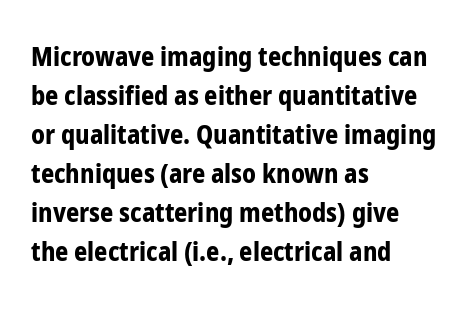
Successive baselines arrive at the customary interval. Nope, not italic — everything's standing straight. Stroke thickness is high; the sample reads as a true bold. Line starts are locked; line ends wander. Clear beneath every line of the passage. The line texture is even and compact thanks to regular tracking.
